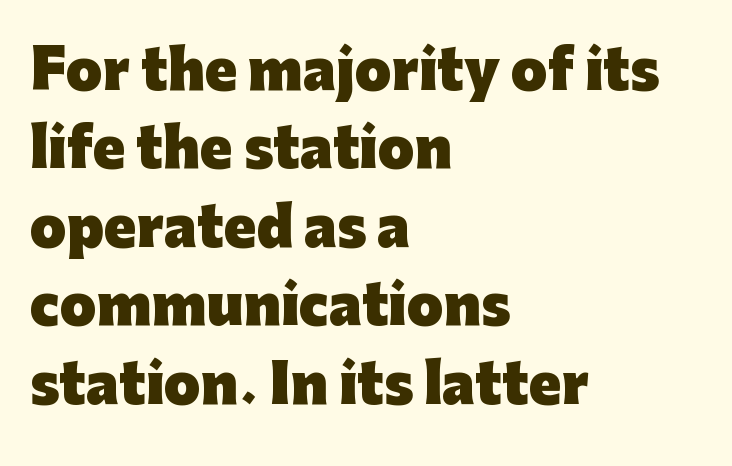
The image shows 53 px heavy sans-serif type, upright; set left-aligned, normal line spacing (1.48x), normal letter spacing, not underlined; low stroke contrast and a medium x-height.
